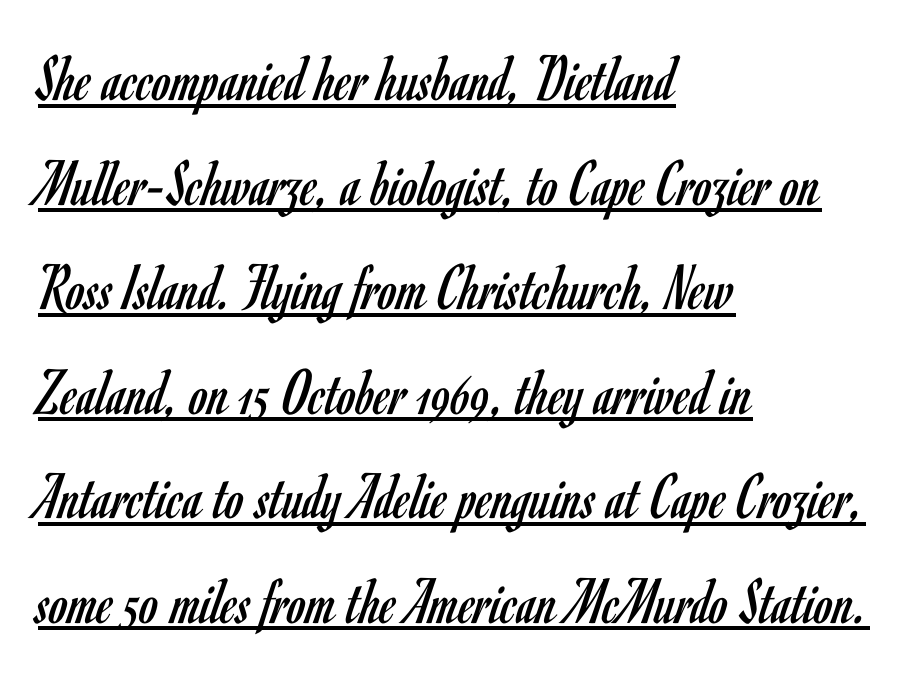
Q: Is the text bold? A: No.
Q: Is the text italic (slanted)? A: Yes.
Q: Is the typeface a serif or a sans-serif typeface? A: Sans-serif.
Q: Is the text underlined? A: Yes.
Q: How is the paragraph aligned? A: Left-aligned.
Q: Is the spacing between letters normal or unusually wide? A: Normal.
Q: Is the spacing between lines tight, normal or loose? A: Normal.
Q: Width (condensed, normal, or wide)? A: Condensed.
Q: Stroke contrast? A: Low.
Q: x-height? A: Small.
Q: Monospaced? A: No.
